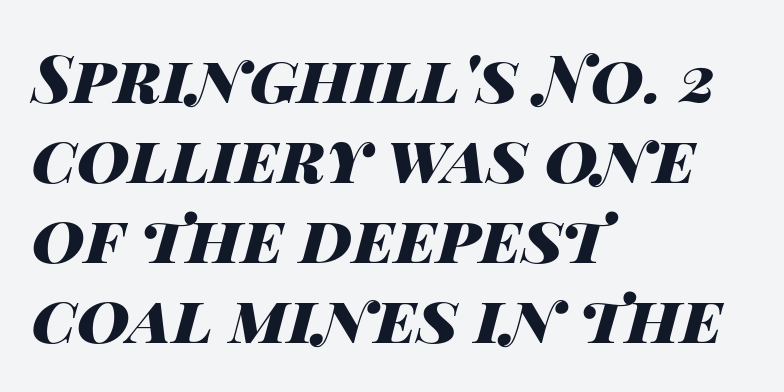
The image shows 65 px heavy, wide type, italic (leaning right); set left-aligned, line spacing 1.23x, normal letter spacing, not underlined; high stroke contrast and a large x-height.
